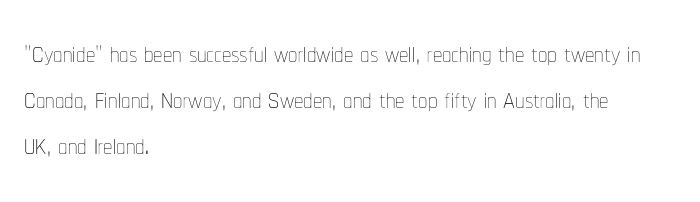
Q: Is the text bold? A: No.
Q: Is the text italic (slanted)? A: No, it is upright.
Q: Is the text underlined? A: No.
Q: How is the paragraph aligned? A: Left-aligned.
Q: Is the spacing between letters normal or unusually wide? A: Normal.
Q: Is the spacing between lines tight, normal or loose? A: Normal.
Q: Width (condensed, normal, or wide)? A: Condensed.
Q: Stroke contrast? A: Low.
Q: x-height? A: Medium.
Q: Monospaced? A: No.
